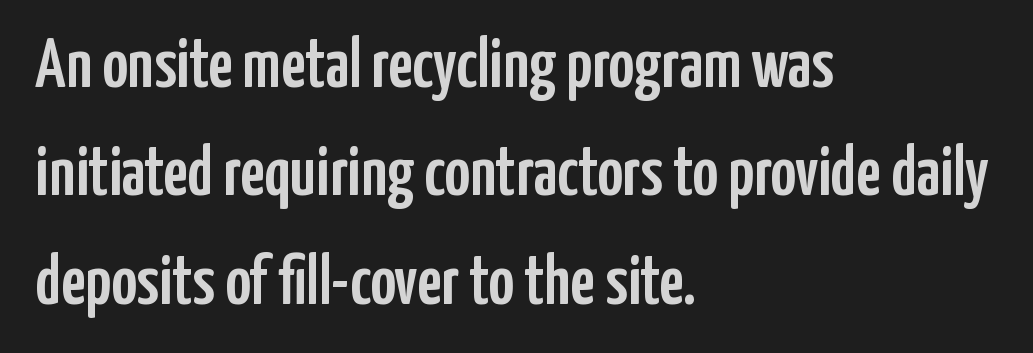
The image shows 70 px condensed sans-serif type, upright; set left-aligned, normal line spacing (1.55x), normal letter spacing, not underlined; low stroke contrast and a medium x-height.
